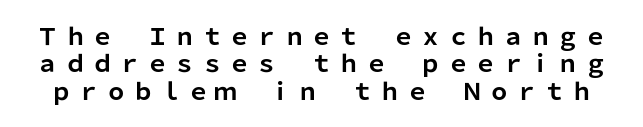
Q: Is the text bold? A: Yes.
Q: Is the text italic (slanted)? A: No, it is upright.
Q: Is the text underlined? A: No.
